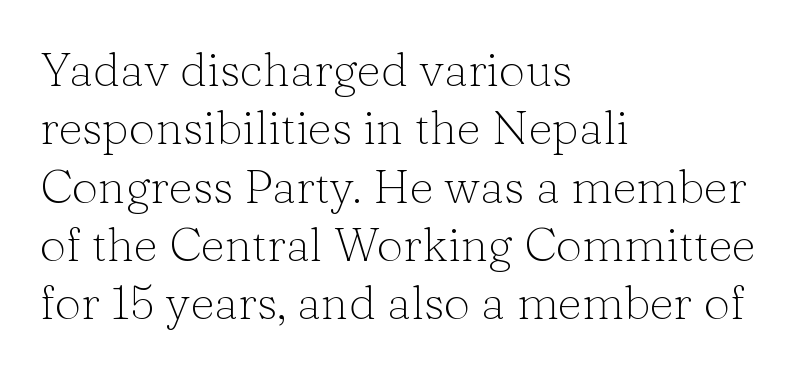
The image shows 47 px light serif type, upright; set left-aligned, line spacing 1.24x, normal letter spacing, not underlined; low stroke contrast and a medium x-height.
